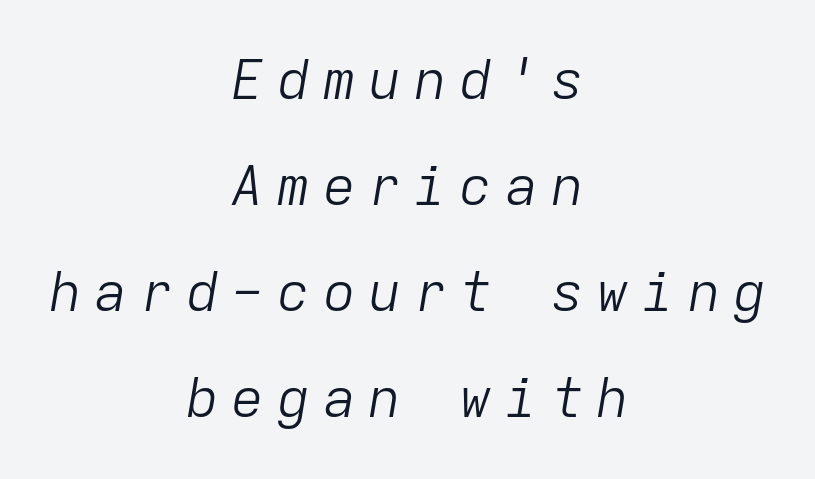
The image shows 55 px light type, italic (leaning right), monospaced; set centered, loose line spacing (1.93x), unusually wide letter spacing (+0.23 em), not underlined; low stroke contrast and a medium x-height.
